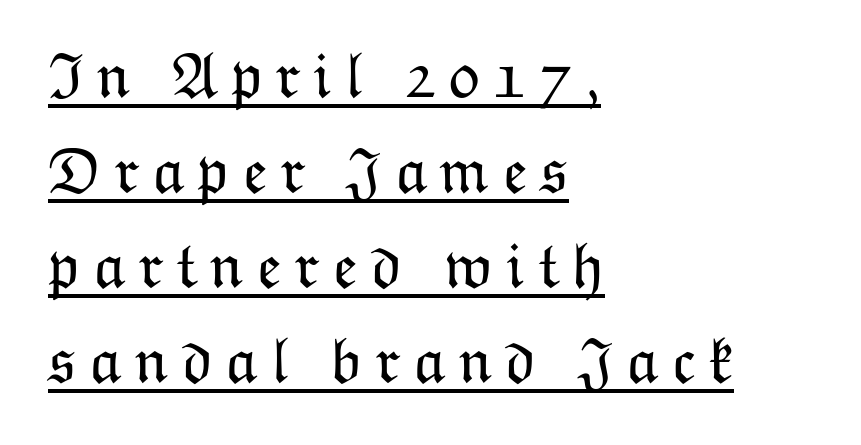
{"italic": "no", "bold": "no", "weight": "light", "width": "normal", "stroke_contrast": "low", "x_height": "medium", "monospaced": "no", "underline": "yes", "align": "left", "line_spacing": "normal", "line_spacing_ratio": 1.46, "glyph_px": 65}
